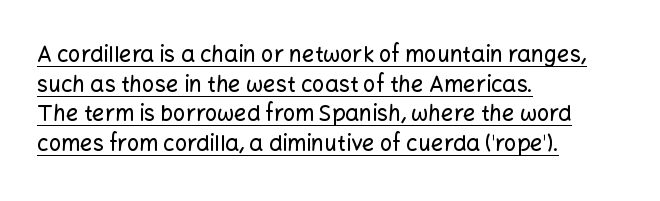
The image shows 22 px text type, upright; set left-aligned, normal line spacing (1.35x), normal letter spacing, underlined.
